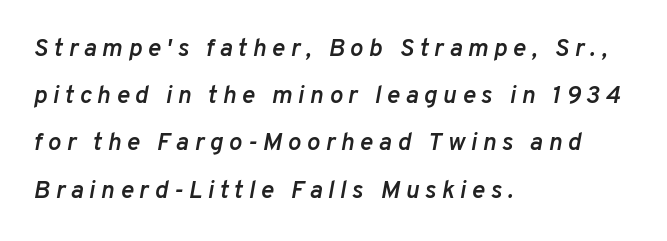
{"italic": "yes", "lean": "right", "slant_degrees": 10, "bold": "semi", "underline": "no", "align": "left", "line_spacing_ratio": 1.89, "letter_spacing": "wide", "letter_spacing_em": 0.22, "glyph_px": 25}
